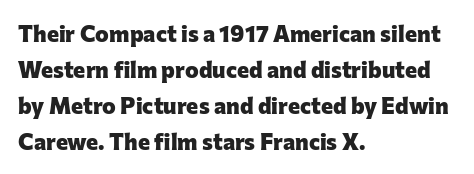
{"italic": "no", "bold": "yes", "underline": "no", "align": "left", "line_spacing": "normal", "line_spacing_ratio": 1.57, "letter_spacing": "normal", "letter_spacing_em": 0.0, "glyph_px": 23}
